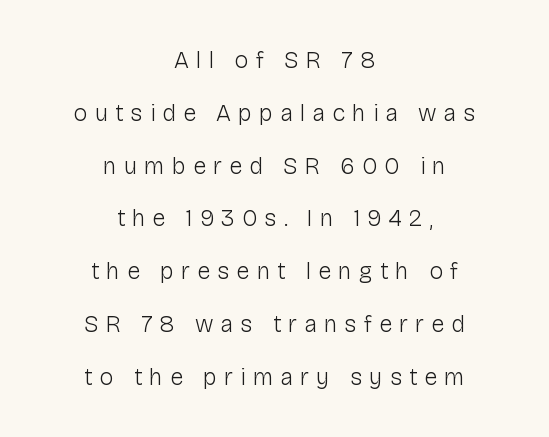
Q: Is the text bold? A: No.
Q: Is the text italic (slanted)? A: No, it is upright.
Q: Is the text underlined? A: No.
Q: How is the paragraph aligned? A: Centered.
Q: Is the spacing between letters normal or unusually wide? A: Unusually wide.
Q: Is the spacing between lines tight, normal or loose? A: Loose.
